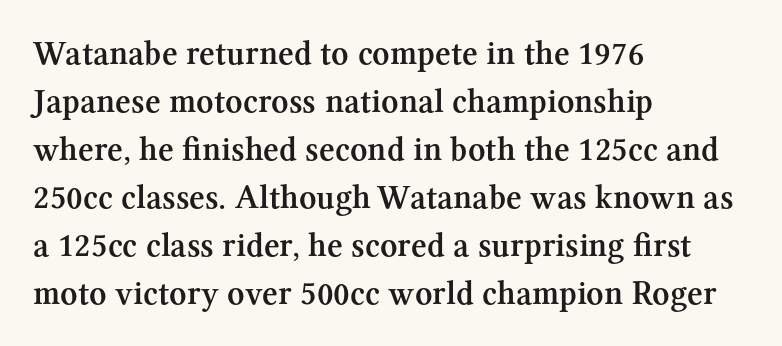
{"serif": "yes", "italic": "no", "bold": "semi", "weight": "semibold", "width": "normal", "stroke_contrast": "medium", "x_height": "medium", "monospaced": "no", "underline": "no", "align": "left", "line_spacing": "normal", "line_spacing_ratio": 1.41, "letter_spacing": "normal", "letter_spacing_em": 0.0, "glyph_px": 34}
